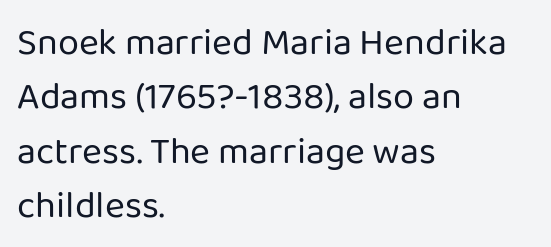
Q: Is the text bold? A: No.
Q: Is the text italic (slanted)? A: No, it is upright.
Q: Is the typeface a serif or a sans-serif typeface? A: Sans-serif.
Q: Is the text underlined? A: No.
Q: How is the paragraph aligned? A: Left-aligned.
Q: Is the spacing between letters normal or unusually wide? A: Normal.
Q: Is the spacing between lines tight, normal or loose? A: Normal.
Q: Width (condensed, normal, or wide)? A: Normal.
Q: Stroke contrast? A: Low.
Q: x-height? A: Medium.
Q: Monospaced? A: No.
